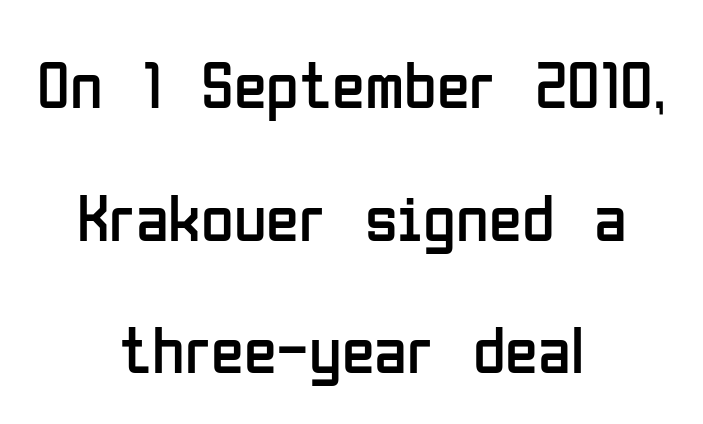
Proportional: the letters do not fall into vertical columns. Grotesque or geometric, the face here clearly has no serifs. Designer's note — italics off, roman on. Words appear dense and cohesive because spacing is normal. Letters have the restrained weight of plain body copy at most. A bare baseline throughout the passage.
